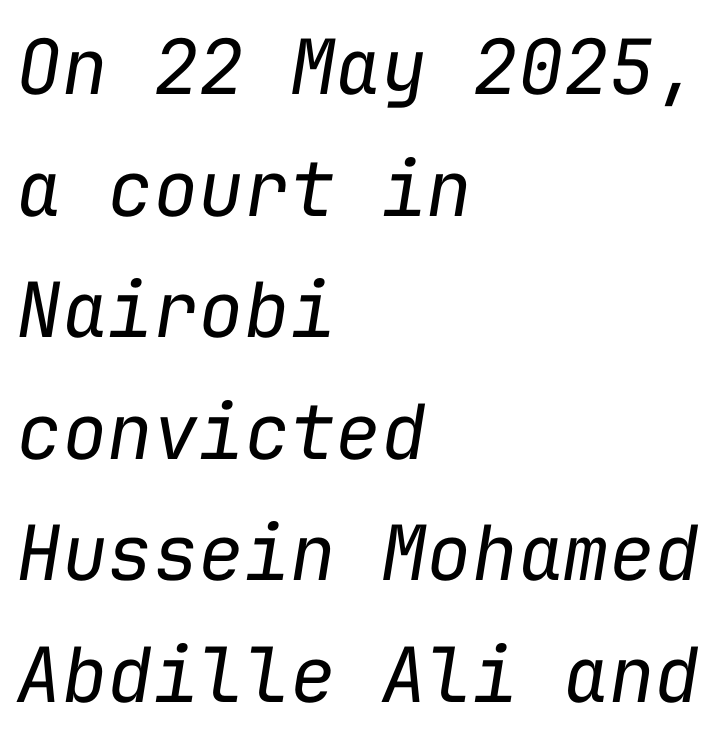
The image shows 76 px regular-weight type, italic (leaning right), monospaced; set left-aligned, normal line spacing (1.6x), normal letter spacing, not underlined; low stroke contrast and a medium x-height.
